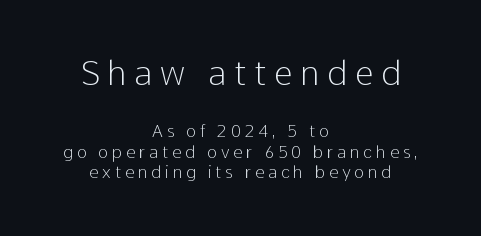
The string is rendered with underlining switched off. Does the type have serifs? No, each stem ends abruptly. Varying glyph widths throughout — classic text-font behaviour. A student would notice the top passage is typeset larger than what follows. If you folded the block vertically in half, each line would mirror itself in length. Ordinary non-slanted type is in use.
